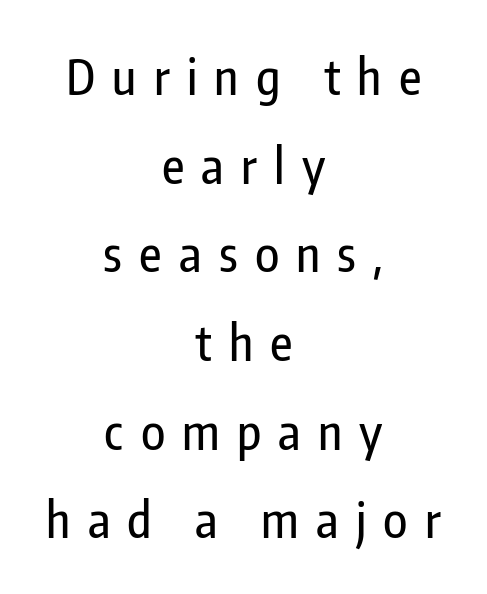
You can tell from the bare stems that sans-serif type was used. Reading down the block, each line starts at a different indent, mirrored at its end. The tracking reads as deliberately expanded to a designer's eye. You can tell it's not italic because the verticals are truly vertical. The words here are not underlined.
